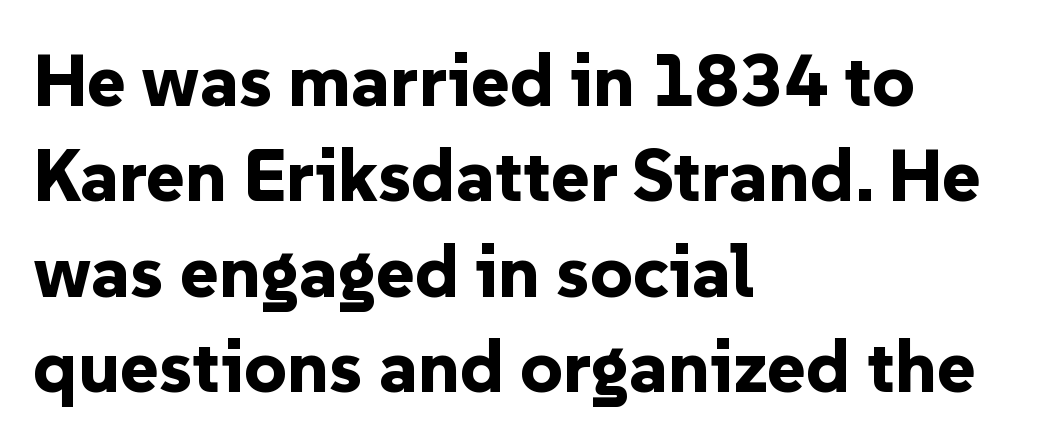
{"serif": "no", "italic": "no", "bold": "yes", "weight": "bold", "width": "normal", "stroke_contrast": "low", "x_height": "medium", "monospaced": "no", "underline": "no", "align": "left", "line_spacing": "normal", "line_spacing_ratio": 1.29, "letter_spacing": "normal", "letter_spacing_em": 0.0, "glyph_px": 74}
